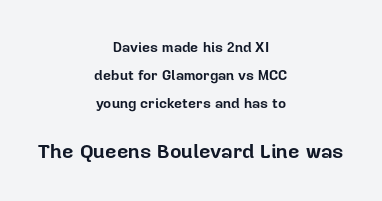
The image shows 20 px bold type, upright; set centered, loose line spacing (1.99x), normal letter spacing, not underlined; the second (bottom) block is 1.43x larger.
